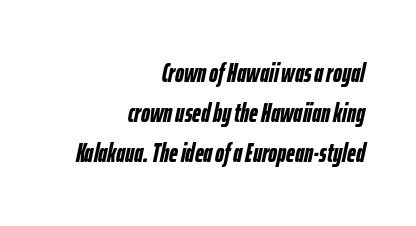
{"italic": "yes", "lean": "right", "slant_degrees": 12, "bold": "yes", "underline": "no", "align": "right", "line_spacing": "normal", "line_spacing_ratio": 1.49, "letter_spacing": "normal", "letter_spacing_em": 0.0, "glyph_px": 27}
